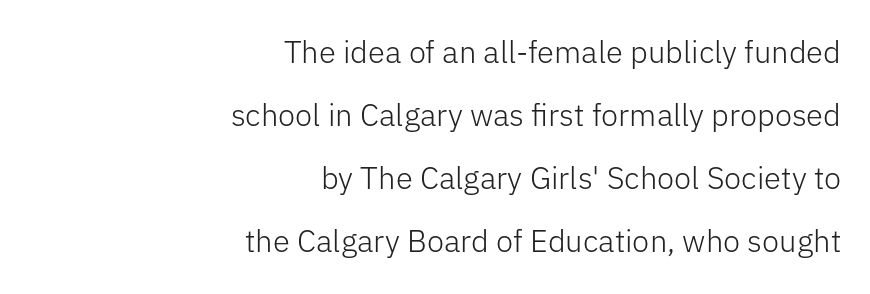
{"serif": "no", "italic": "no", "bold": "no", "weight": "light", "width": "normal", "stroke_contrast": "low", "x_height": "medium", "monospaced": "no", "underline": "no", "align": "right", "line_spacing": "loose", "line_spacing_ratio": 2.03, "letter_spacing": "normal", "letter_spacing_em": 0.0, "glyph_px": 31}
